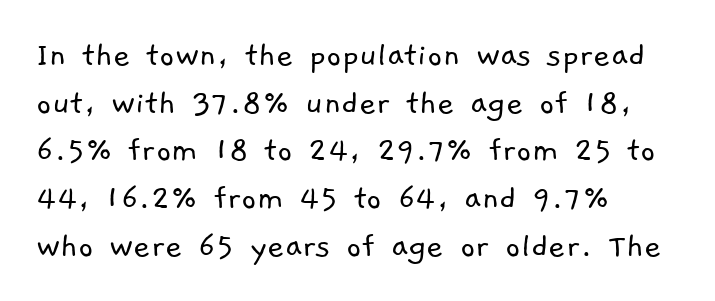
Q: Is the text bold? A: No.
Q: Is the typeface a serif or a sans-serif typeface? A: Sans-serif.
Q: Is the text underlined? A: No.
Q: How is the paragraph aligned? A: Left-aligned.
Q: Is the spacing between letters normal or unusually wide? A: Normal.
Q: Is the spacing between lines tight, normal or loose? A: Normal.
Q: Width (condensed, normal, or wide)? A: Normal.
Q: Stroke contrast? A: Low.
Q: x-height? A: Medium.
Q: Monospaced? A: No.
